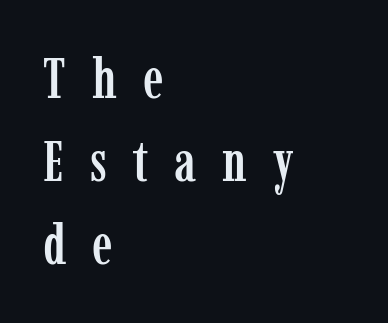
The image shows 57 px condensed serif type, upright; set left-aligned, normal line spacing (1.46x), unusually wide letter spacing (+0.46 em), not underlined; low stroke contrast and a medium x-height.
